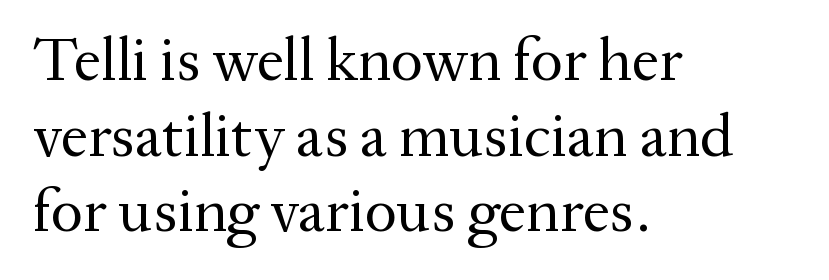
Letterform terminals end in serifs throughout the passage. Tracking value appears to be zero — textbook default spacing. Character widths vary here, with narrow letters taking less room than wide ones. Each stroke keeps to a modest, everyday thickness or less. The lettering stays uniformly vertical, giving the passage a roman look. The ragged edge is on the right, which tells us the setting is flush left.
